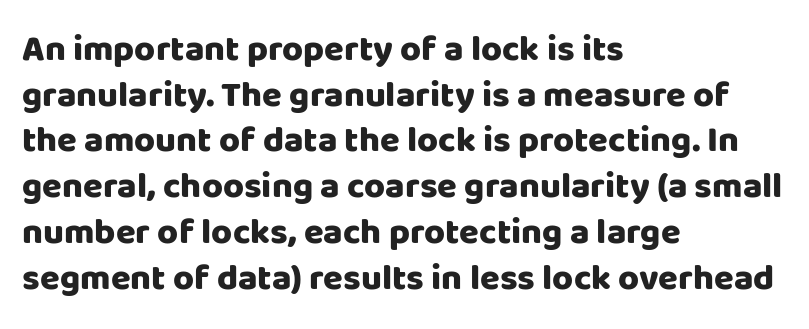
The image shows 36 px heavy sans-serif type, upright; set left-aligned, normal line spacing (1.27x), normal letter spacing, not underlined; low stroke contrast and a large x-height.
